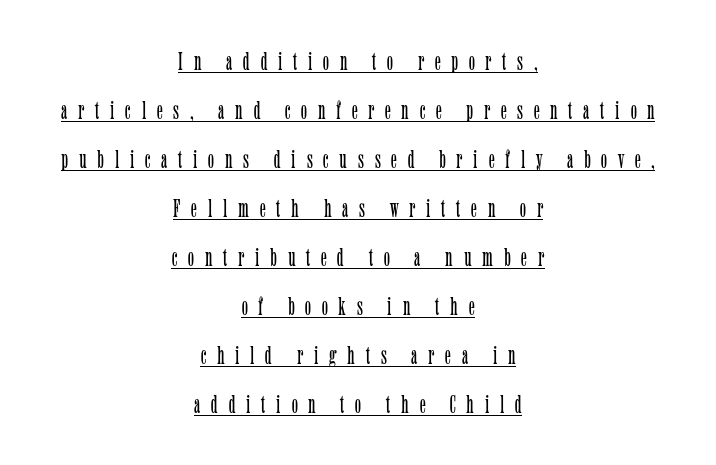
{"italic": "no", "bold": "no", "underline": "yes", "align": "center", "line_spacing": "loose", "line_spacing_ratio": 1.96, "letter_spacing": "wide", "letter_spacing_em": 0.43, "glyph_px": 25}
